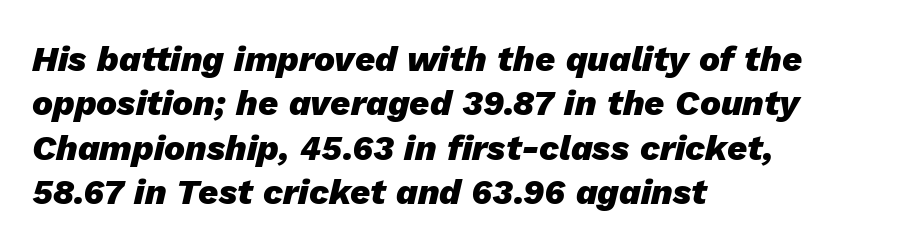
{"italic": "yes", "lean": "right", "slant_degrees": 13, "bold": "yes", "weight": "heavy", "width": "normal", "stroke_contrast": "low", "x_height": "medium", "monospaced": "no", "underline": "no", "align": "left", "line_spacing": "normal", "line_spacing_ratio": 1.27, "letter_spacing": "normal", "letter_spacing_em": 0.0, "glyph_px": 35}
